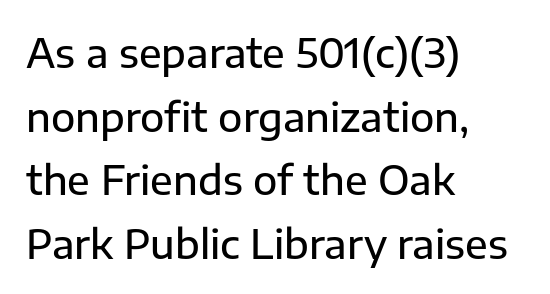
The image shows 40 px sans-serif type, upright; set left-aligned, normal line spacing (1.59x), normal letter spacing, not underlined; low stroke contrast and a medium x-height.
